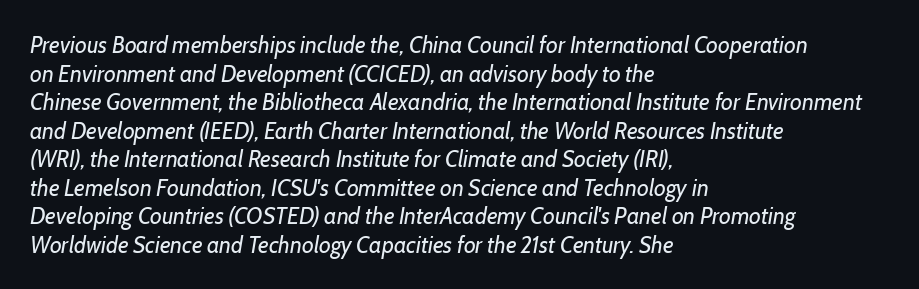
{"italic": "yes", "lean": "right", "slant_degrees": 7, "bold": "no", "underline": "no", "align": "left", "line_spacing_ratio": 1.24, "letter_spacing": "normal", "letter_spacing_em": 0.0, "glyph_px": 23}
